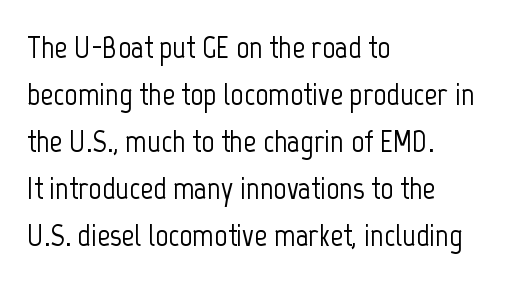
Examine the stroke ends and you'll find no serifs. The line-height multiplier appears to be the usual default. The letters advance in unequal steps, a hallmark of proportional type. Glyph-to-glyph distance matches everyday printed text. Leftover space on each line is placed entirely after the last word.
